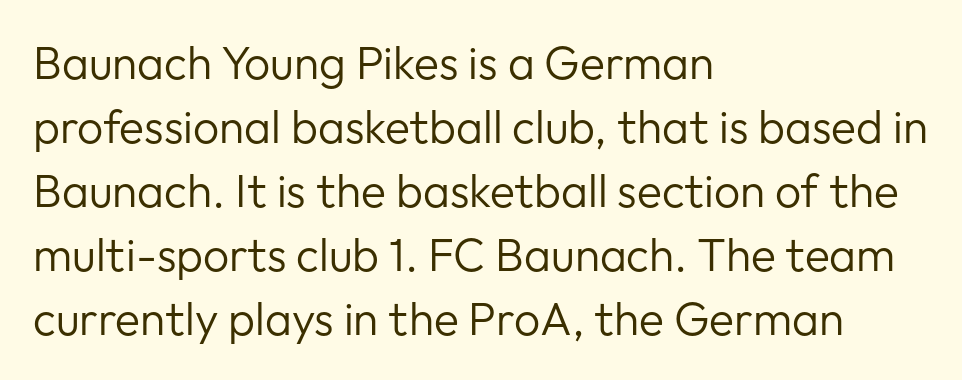
The image shows 46 px regular-weight sans-serif type, upright; set left-aligned, normal line spacing (1.39x), normal letter spacing, not underlined; low stroke contrast and a medium x-height.
